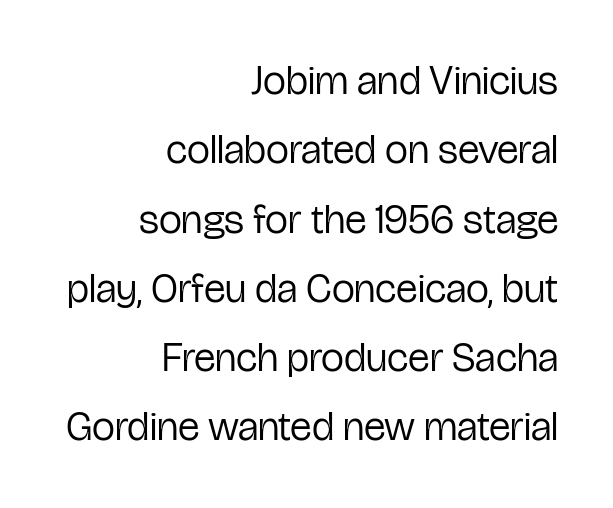
The typography opts for an upright posture over an oblique one. The passage is arranged like a letterhead date or caption credit — flush right. Character widths vary here, with narrow letters taking less room than wide ones. The space directly below the letters is spotless.
